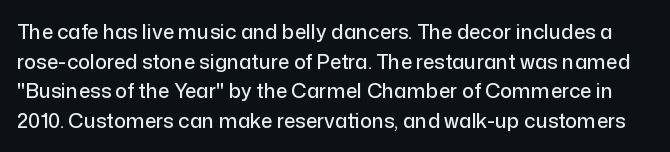
{"italic": "no", "underline": "no", "line_spacing": "normal", "line_spacing_ratio": 1.48, "letter_spacing": "normal", "letter_spacing_em": 0.0, "glyph_px": 20}
